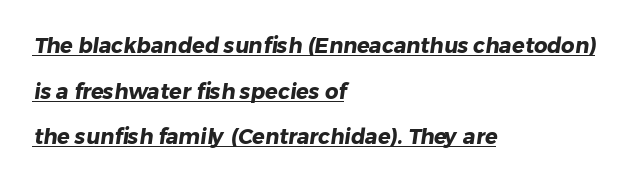
Q: Is the text bold? A: Yes.
Q: Is the text underlined? A: Yes.
Q: How is the paragraph aligned? A: Left-aligned.
Q: Is the spacing between letters normal or unusually wide? A: Normal.
Q: Is the spacing between lines tight, normal or loose? A: Loose.
